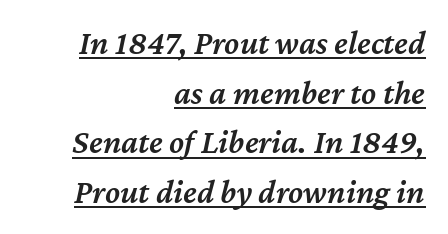
Q: Is the text bold? A: Semi-bold.
Q: Is the text italic (slanted)? A: Yes, it leans right by about 12 degrees.
Q: Is the text underlined? A: Yes.
Q: How is the paragraph aligned? A: Right-aligned.
Q: Is the spacing between letters normal or unusually wide? A: Normal.
Q: Is the spacing between lines tight, normal or loose? A: Normal.
Q: Width (condensed, normal, or wide)? A: Normal.
Q: Stroke contrast? A: Medium.
Q: x-height? A: Medium.
Q: Monospaced? A: No.
